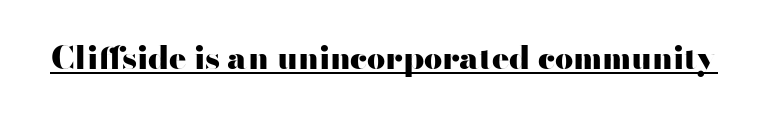
Each letter's strokes conclude bluntly, with no projecting serifs. Proportional: the letters do not fall into vertical columns. Nothing unusual about the tracking: characters are spaced as the font intends. Posture: upright roman.
